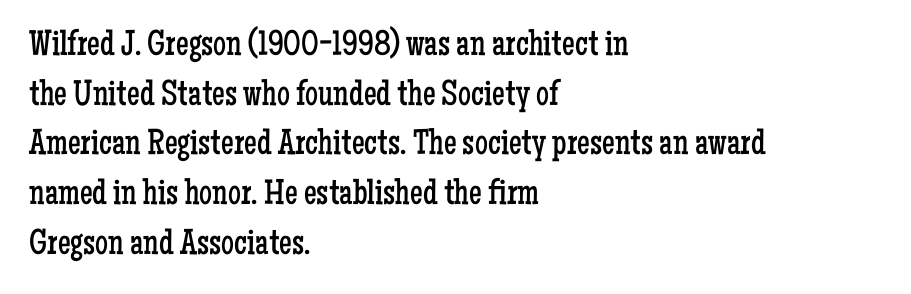
The image shows 36 px regular-weight, condensed serif type, upright; set left-aligned, normal line spacing (1.38x), normal letter spacing, not underlined; low stroke contrast and a medium x-height.
